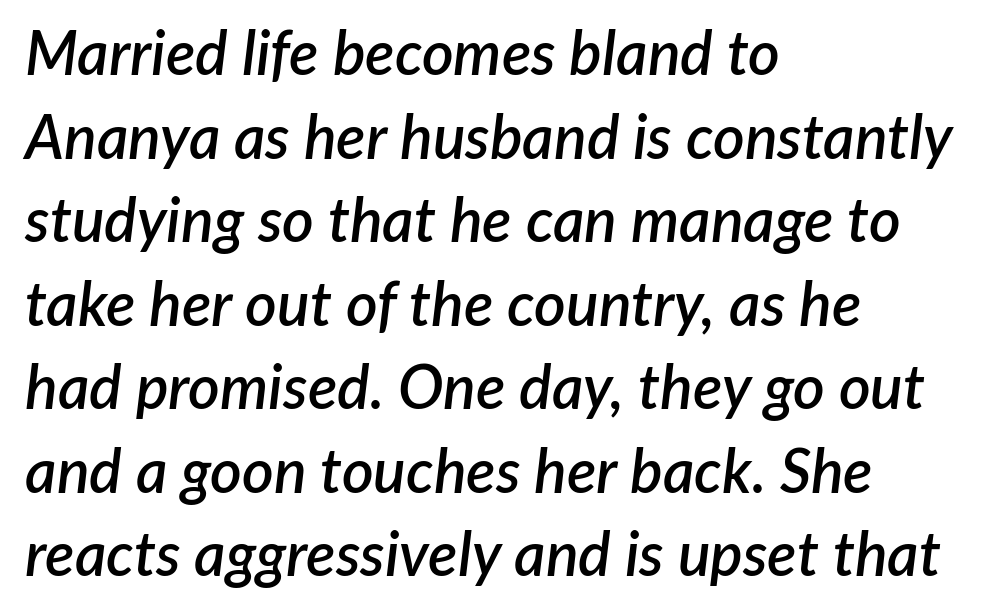
Quick note: italic. Has an underline been added? It has not. The ragged edge is on the right, which tells us the setting is flush left. Note the varied advance widths — an 'i' is clearly narrower than an 'm'.
